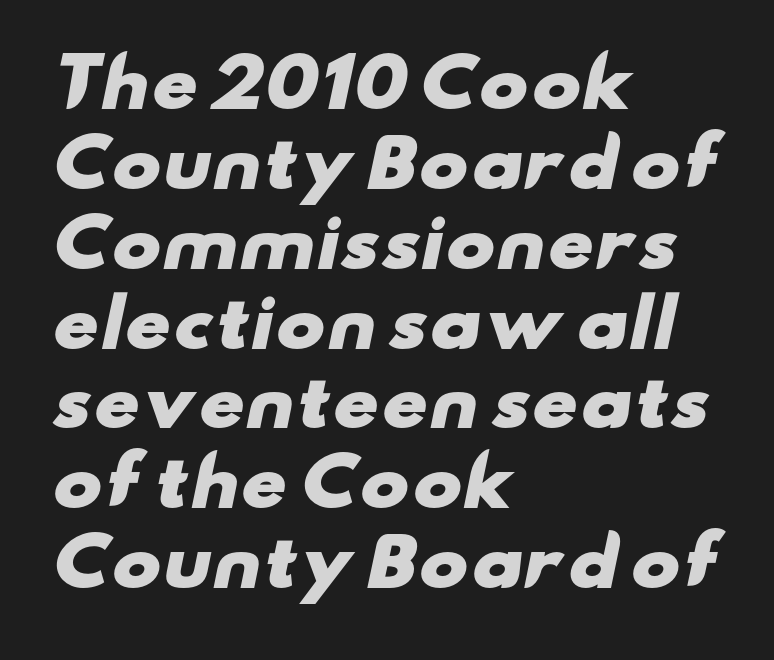
{"serif": "no", "bold": "yes", "weight": "heavy", "width": "wide", "stroke_contrast": "low", "x_height": "small", "monospaced": "no", "underline": "no", "align": "left", "line_spacing_ratio": 1.21, "letter_spacing": "normal", "letter_spacing_em": 0.0, "glyph_px": 66}
